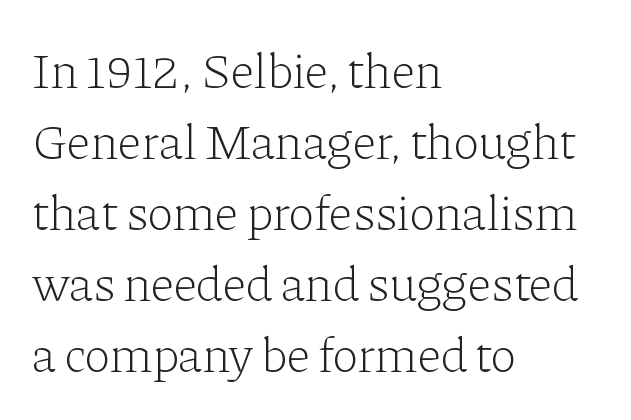
Q: Is the text bold? A: No.
Q: Is the text italic (slanted)? A: No, it is upright.
Q: Is the typeface a serif or a sans-serif typeface? A: Serif.
Q: Is the text underlined? A: No.
Q: How is the paragraph aligned? A: Left-aligned.
Q: Is the spacing between letters normal or unusually wide? A: Normal.
Q: Is the spacing between lines tight, normal or loose? A: Normal.
Q: Width (condensed, normal, or wide)? A: Normal.
Q: Stroke contrast? A: Low.
Q: x-height? A: Medium.
Q: Monospaced? A: No.
